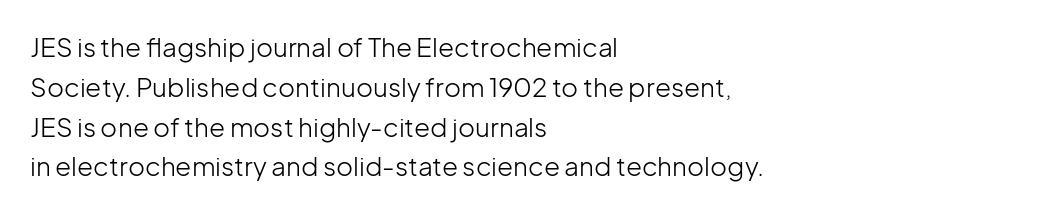
Nobody touched the tracking dial on this one. Line starts are locked; line ends wander. The block of text has a typical density, with ordinary space between rows. The glyphs are unaccompanied by any horizontal stroke below them. Notice how the stems are strictly vertical — no italics here. These glyphs show unthickened strokes, regular width or finer.
